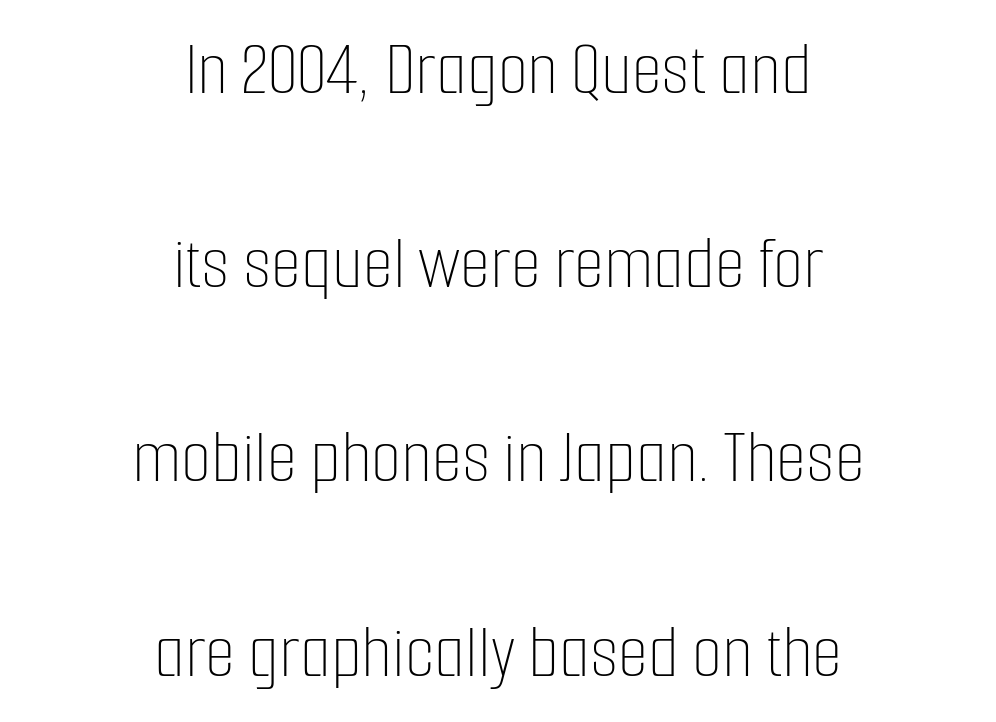
Q: Is the text bold? A: No.
Q: Is the text italic (slanted)? A: No, it is upright.
Q: Is the text underlined? A: No.
Q: How is the paragraph aligned? A: Centered.
Q: Is the spacing between letters normal or unusually wide? A: Normal.
Q: Is the spacing between lines tight, normal or loose? A: Loose.
Q: Width (condensed, normal, or wide)? A: Condensed.
Q: Stroke contrast? A: Low.
Q: x-height? A: Medium.
Q: Monospaced? A: No.
